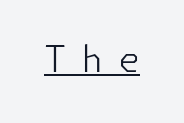
{"serif": "no", "italic": "no", "bold": "no", "weight": "light", "width": "normal", "stroke_contrast": "low", "x_height": "medium", "underline": "yes", "letter_spacing": "wide", "letter_spacing_em": 0.4, "glyph_px": 36}
